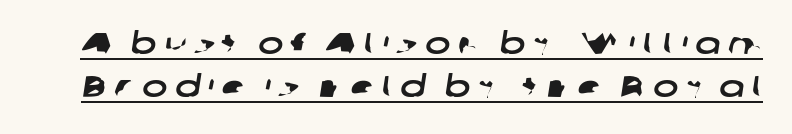
Q: Is the typeface a serif or a sans-serif typeface? A: Sans-serif.
Q: Is the text underlined? A: Yes.
Q: Is the spacing between letters normal or unusually wide? A: Unusually wide.
Q: Is the spacing between lines tight, normal or loose? A: Normal.
Q: Width (condensed, normal, or wide)? A: Wide.
Q: Stroke contrast? A: Low.
Q: x-height? A: Medium.
Q: Monospaced? A: No.
